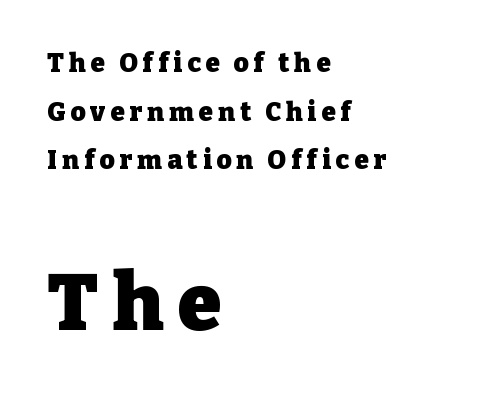
The image shows 79 px heavy serif type, upright; set left-aligned, line spacing 1.87x, not underlined; the second (bottom) block is 3.04x larger; low stroke contrast and a medium x-height.
